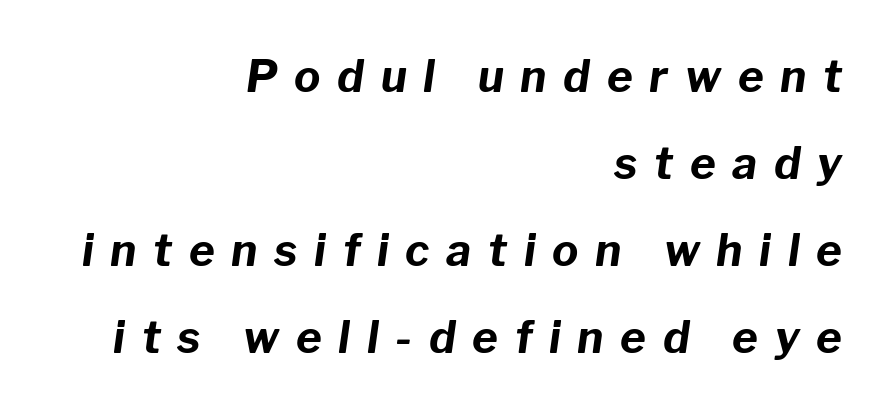
This sample uses expanded letter spacing, leaving extra air between glyphs. Is the type slanted? Yes — the strokes lean at a clear angle. Leftover space on each line is placed entirely before the opening word. How would I describe the line gaps? Wide and relaxed.
